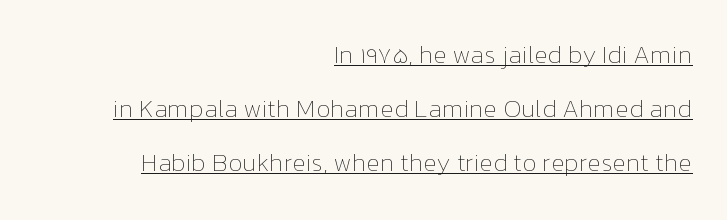
These characters rest on top of a visible drawn line. The rag falls on the left side of this text block. Between one letter and the next there's only the usual sliver of space. The designer dialed line spacing up above the default.
